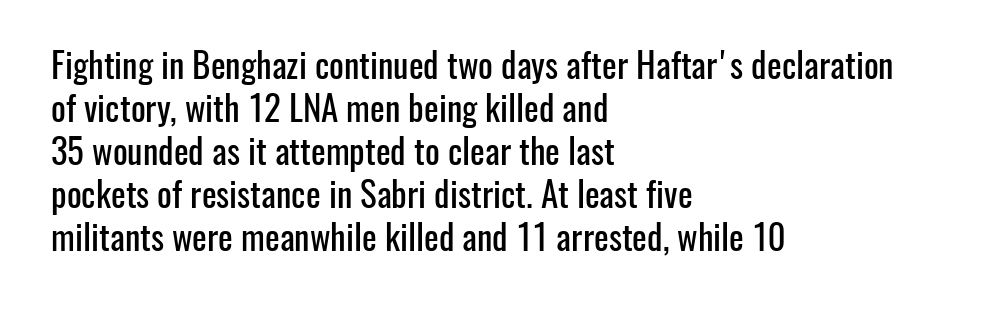
{"serif": "no", "italic": "no", "width": "condensed", "stroke_contrast": "low", "x_height": "medium", "monospaced": "no", "underline": "no", "align": "left", "line_spacing_ratio": 1.23, "letter_spacing": "normal", "letter_spacing_em": 0.0, "glyph_px": 35}
